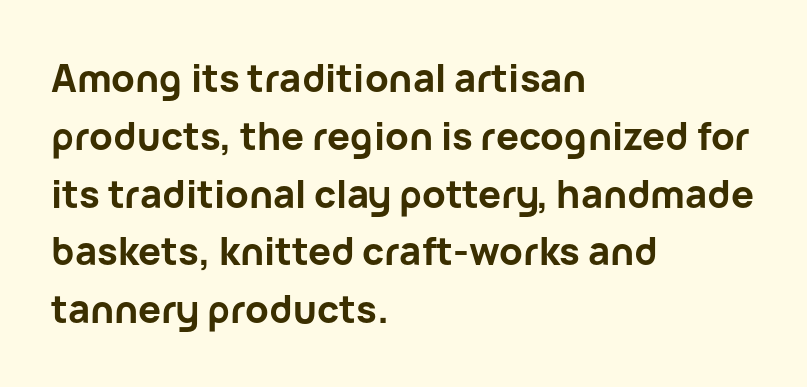
The image shows 38 px bold sans-serif type, upright; set left-aligned, normal line spacing (1.52x), normal letter spacing, not underlined; low stroke contrast and a medium x-height.
